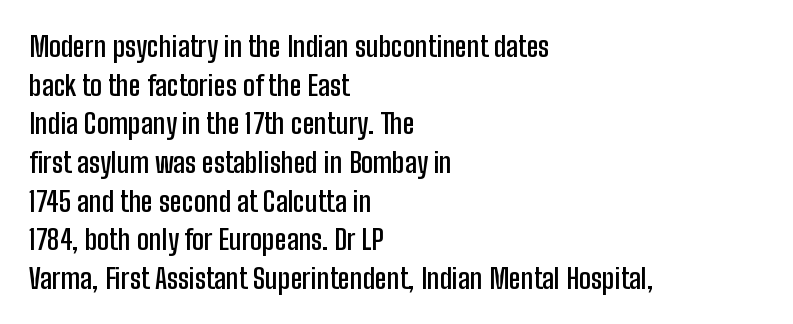
Left-aligned paragraph, ragged on the right. The letters stand straight up with perfectly vertical stems. Characters follow at the spacing the type designer built in. Looks like regular typesetting: each glyph gets only the width it needs. Whoever set this chose a conventional vertical rhythm.
